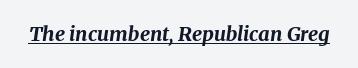
{"italic": "yes", "lean": "right", "slant_degrees": 8, "bold": "yes", "underline": "yes", "letter_spacing": "normal", "letter_spacing_em": 0.0, "glyph_px": 20}
